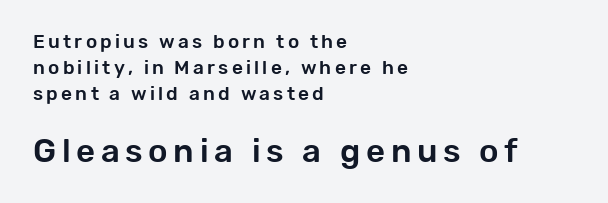
{"serif": "no", "italic": "no", "width": "normal", "stroke_contrast": "low", "x_height": "medium", "monospaced": "no", "underline": "no", "align": "left", "line_spacing": "normal", "line_spacing_ratio": 1.36, "larger_block": "second", "size_ratio": 1.74, "glyph_px": 33}
